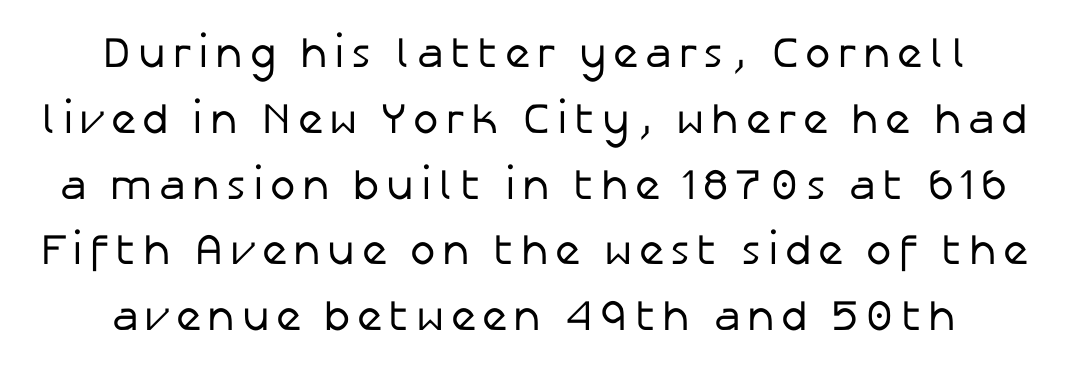
Q: Is the text bold? A: No.
Q: Is the text italic (slanted)? A: No, it is upright.
Q: Is the typeface a serif or a sans-serif typeface? A: Sans-serif.
Q: Is the text underlined? A: No.
Q: Is the spacing between lines tight, normal or loose? A: Normal.
Q: Width (condensed, normal, or wide)? A: Normal.
Q: Stroke contrast? A: Low.
Q: x-height? A: Medium.
Q: Monospaced? A: No.
